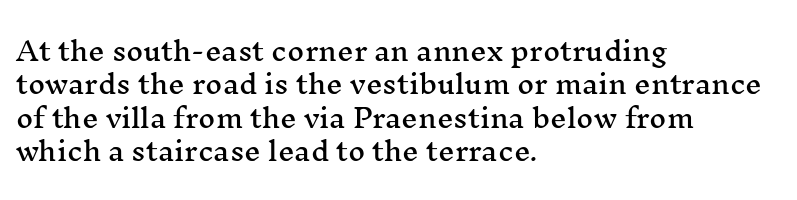
Beneath every word, the page is bare. Evenly set lines give the paragraph a standard silhouette. The compositor pushed each line to the left boundary. Spacing between characters is what you'd get straight out of the box. When letters stand straight like this, we call the style roman or upright.
